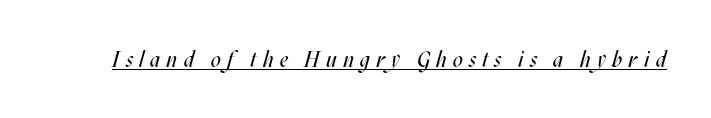
The image shows 22 px text type, italic (leaning right); set unusually wide letter spacing (+0.28 em), underlined.
